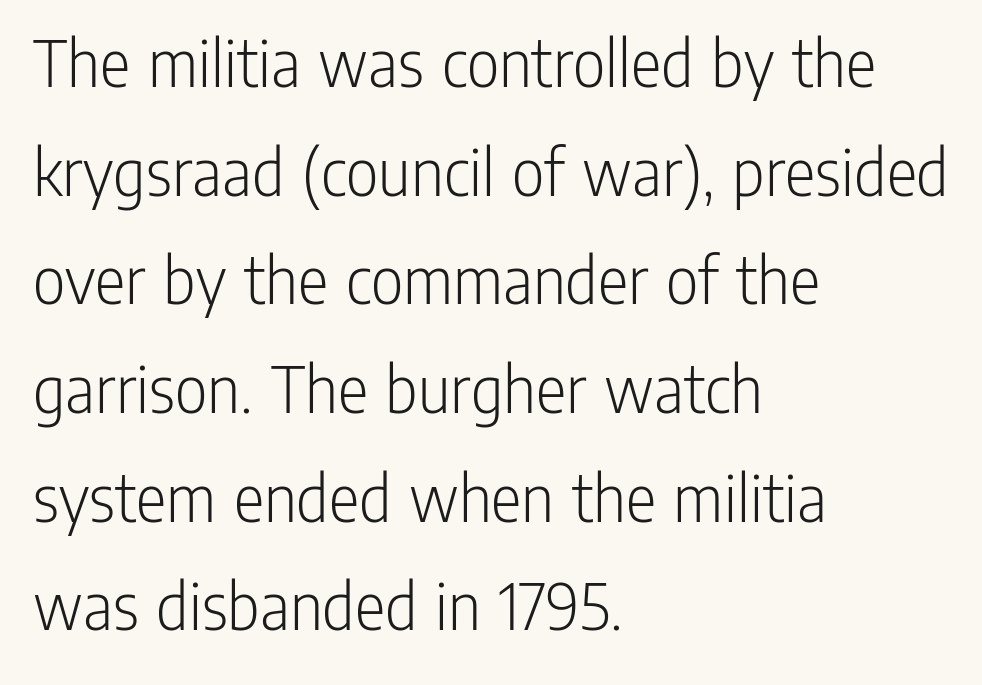
Typeset ragged right — the left edge is the straight one. Is this a sans? Yes — the strokes have no serifs. Regarding leading, the lines here are spaced in the standard way. The type is set solid horizontally, with unmodified tracking.
